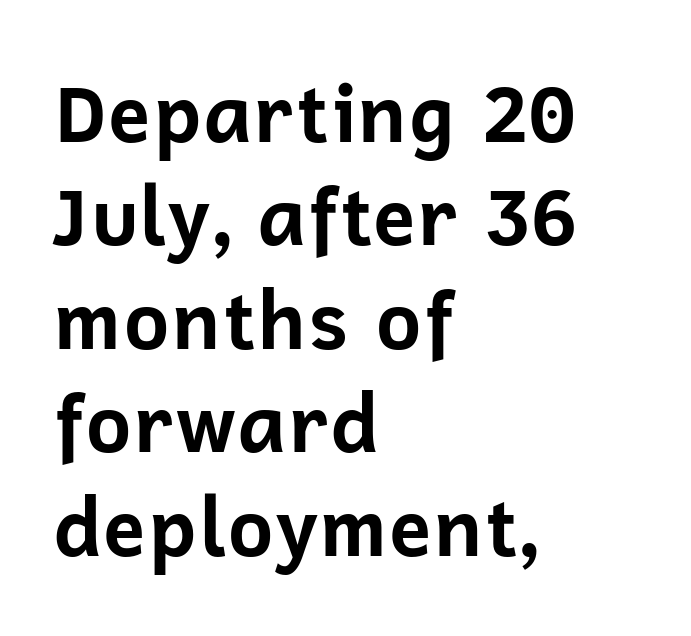
{"serif": "no", "italic": "no", "bold": "yes", "weight": "bold", "width": "normal", "stroke_contrast": "low", "x_height": "medium", "monospaced": "no", "underline": "no", "align": "left", "line_spacing": "normal", "line_spacing_ratio": 1.31, "letter_spacing": "normal", "letter_spacing_em": 0.0, "glyph_px": 79}
